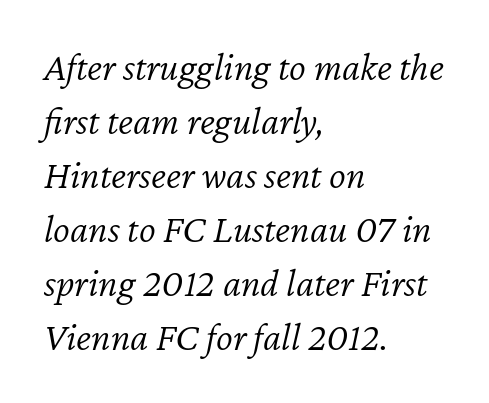
Q: Is the text bold? A: No.
Q: Is the text italic (slanted)? A: Yes, it leans right by about 12 degrees.
Q: Is the text underlined? A: No.
Q: How is the paragraph aligned? A: Left-aligned.
Q: Is the spacing between letters normal or unusually wide? A: Normal.
Q: Is the spacing between lines tight, normal or loose? A: Normal.
Q: Width (condensed, normal, or wide)? A: Normal.
Q: Stroke contrast? A: Low.
Q: x-height? A: Medium.
Q: Monospaced? A: No.
